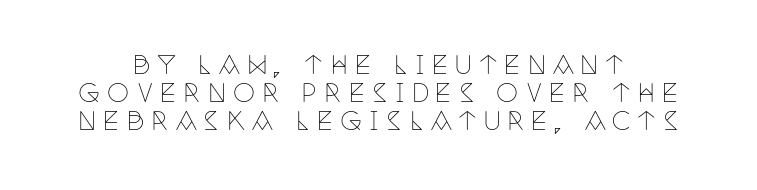
{"italic": "no", "bold": "no", "underline": "no", "line_spacing": "tight", "line_spacing_ratio": 1.13, "letter_spacing": "wide", "letter_spacing_em": 0.27, "glyph_px": 25}
